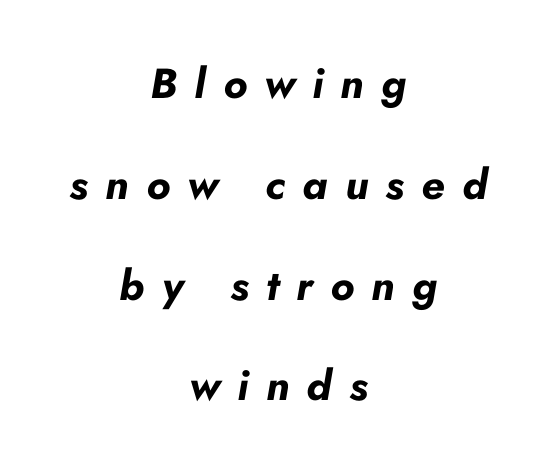
Q: Is the text bold? A: Yes.
Q: Is the text italic (slanted)? A: Yes, it leans right by about 10 degrees.
Q: Is the text underlined? A: No.
Q: How is the paragraph aligned? A: Centered.
Q: Is the spacing between letters normal or unusually wide? A: Unusually wide.
Q: Is the spacing between lines tight, normal or loose? A: Loose.
Q: Width (condensed, normal, or wide)? A: Normal.
Q: Stroke contrast? A: Low.
Q: x-height? A: Small.
Q: Monospaced? A: No.
